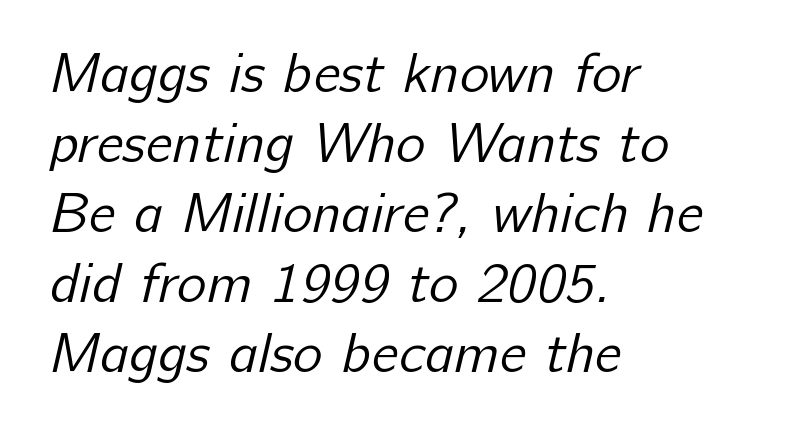
{"serif": "no", "bold": "no", "weight": "regular", "width": "normal", "stroke_contrast": "low", "x_height": "medium", "monospaced": "no", "underline": "no", "align": "left", "line_spacing": "normal", "line_spacing_ratio": 1.25, "letter_spacing": "normal", "letter_spacing_em": 0.0, "glyph_px": 56}
